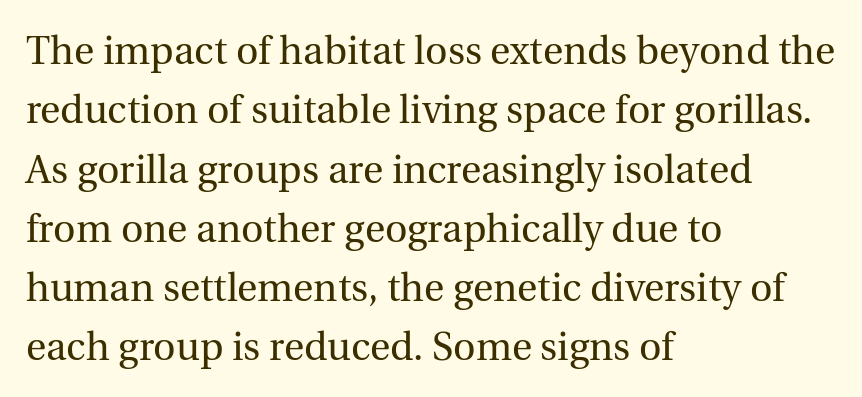
{"serif": "yes", "italic": "no", "bold": "no", "weight": "regular", "width": "normal", "x_height": "medium", "monospaced": "no", "underline": "no", "align": "left", "line_spacing": "normal", "line_spacing_ratio": 1.52, "letter_spacing": "normal", "letter_spacing_em": 0.0, "glyph_px": 39}
